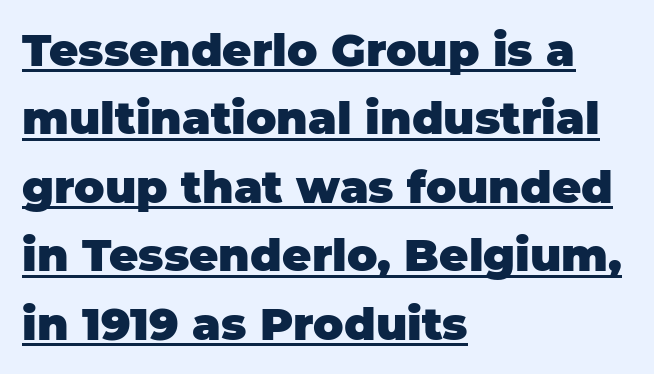
{"serif": "no", "italic": "no", "bold": "yes", "weight": "heavy", "width": "normal", "stroke_contrast": "low", "x_height": "large", "monospaced": "no", "underline": "yes", "align": "left", "line_spacing": "normal", "line_spacing_ratio": 1.52, "letter_spacing": "normal", "letter_spacing_em": 0.0, "glyph_px": 45}
